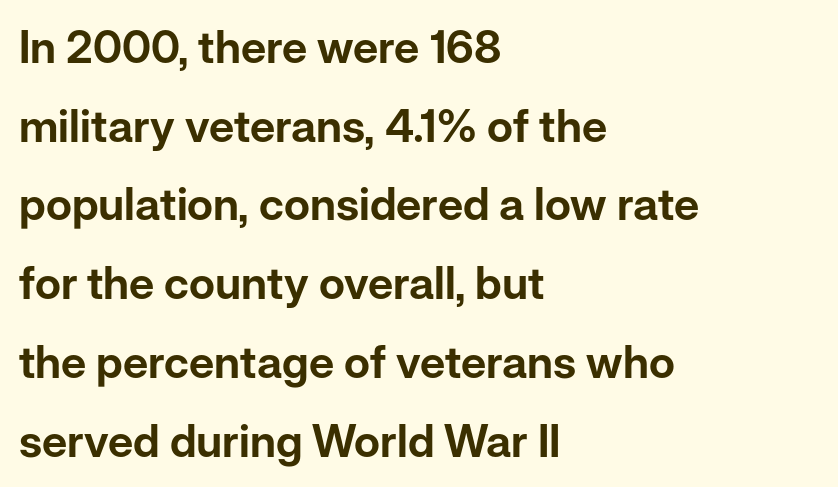
The image shows 45 px sans-serif type, upright; set left-aligned, line spacing 1.75x, normal letter spacing, not underlined; low stroke contrast and a medium x-height.
